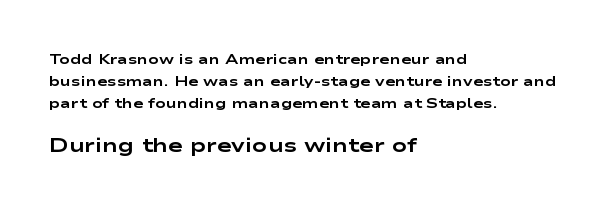
Horizontal alignment here is leftward, the default for most running prose. Rendered with straight, roman letterforms. Weight check: bold — yes, fully. Plain, unruled lines of type. Typesetter's note — lower block bumped up in size, upper block left smaller. Tracking here is standard; glyphs follow each other at the usual distance.
